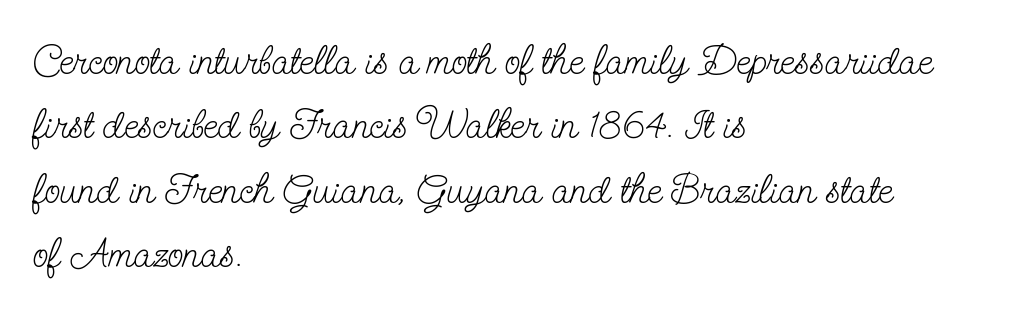
Q: Is the text bold? A: No.
Q: Is the text italic (slanted)? A: Yes.
Q: Is the typeface a serif or a sans-serif typeface? A: Serif.
Q: Is the text underlined? A: No.
Q: How is the paragraph aligned? A: Left-aligned.
Q: Is the spacing between letters normal or unusually wide? A: Normal.
Q: Is the spacing between lines tight, normal or loose? A: Normal.
Q: Width (condensed, normal, or wide)? A: Condensed.
Q: Stroke contrast? A: Low.
Q: x-height? A: Small.
Q: Monospaced? A: No.
